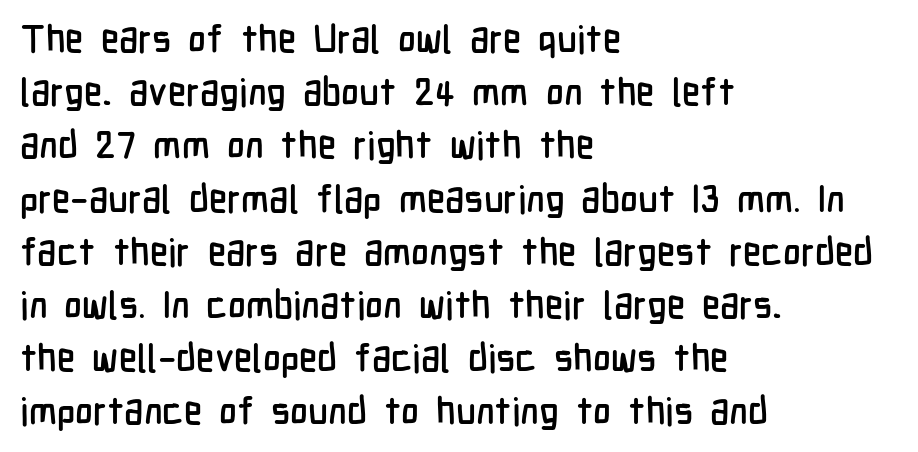
Q: Is the text italic (slanted)? A: No, it is upright.
Q: Is the typeface a serif or a sans-serif typeface? A: Sans-serif.
Q: Is the text underlined? A: No.
Q: How is the paragraph aligned? A: Left-aligned.
Q: Is the spacing between letters normal or unusually wide? A: Normal.
Q: Is the spacing between lines tight, normal or loose? A: Normal.
Q: Width (condensed, normal, or wide)? A: Condensed.
Q: Stroke contrast? A: Low.
Q: x-height? A: Medium.
Q: Monospaced? A: No.
